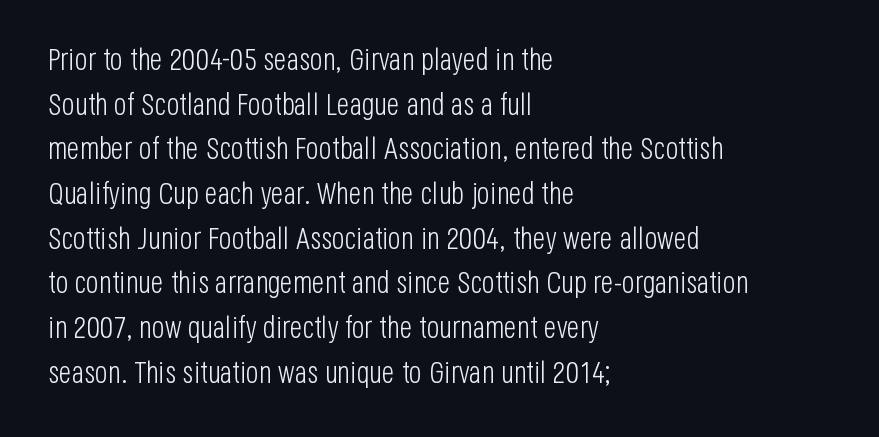
Letterform terminals end flat and unadorned throughout the passage. Nobody drew a line under any word here. Notice how descenders clear the ascenders below comfortably — that's standard leading. Look at the tracking — it's just the regular setting, nothing added. Vertical stems look standard width or narrower in stroke.
